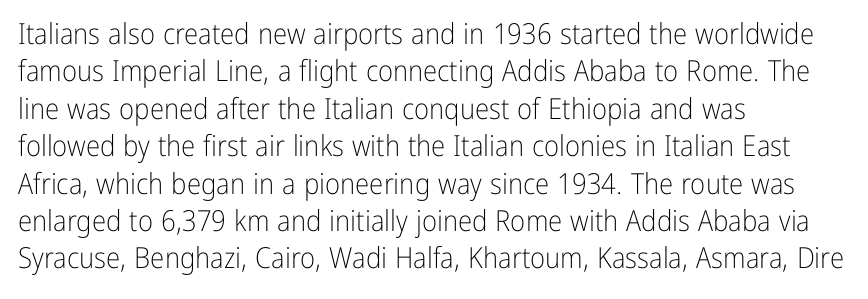
Q: Is the text bold? A: No.
Q: Is the text italic (slanted)? A: No, it is upright.
Q: Is the typeface a serif or a sans-serif typeface? A: Sans-serif.
Q: Is the text underlined? A: No.
Q: How is the paragraph aligned? A: Left-aligned.
Q: Is the spacing between letters normal or unusually wide? A: Normal.
Q: Is the spacing between lines tight, normal or loose? A: Normal.
Q: Width (condensed, normal, or wide)? A: Condensed.
Q: Stroke contrast? A: Low.
Q: x-height? A: Medium.
Q: Monospaced? A: No.
